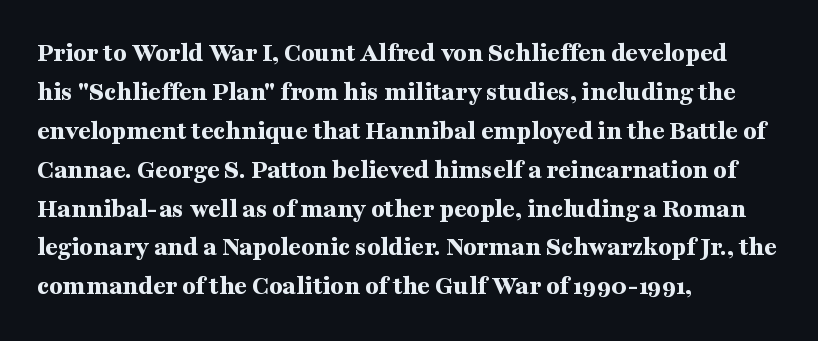
Line starts are locked; line ends wander. On the weight axis this lands at bold, roughly 700. Italic: no, the glyphs are upright roman. Glance below the letters and you will spot only blank space.
